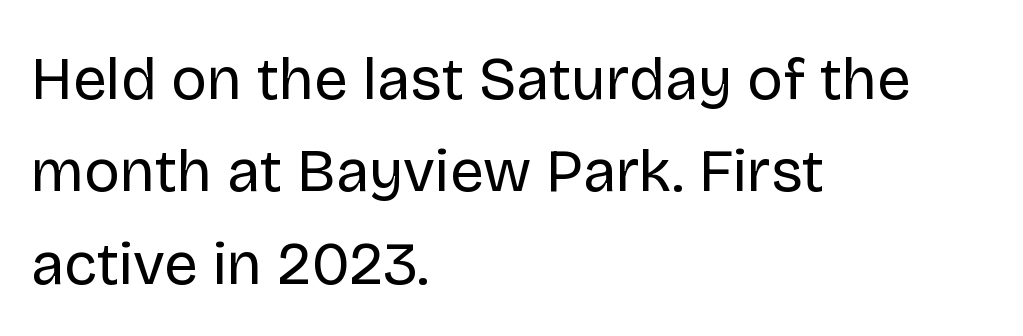
The image shows 60 px regular-weight sans-serif type, upright; set left-aligned, normal line spacing (1.54x), normal letter spacing, not underlined; low stroke contrast and a large x-height.
